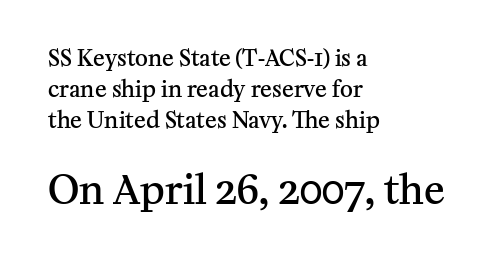
The image shows 39 px semibold serif type, upright; set left-aligned, normal line spacing (1.41x), normal letter spacing, not underlined; the second (bottom) block is 1.77x larger; medium stroke contrast and a medium x-height.
